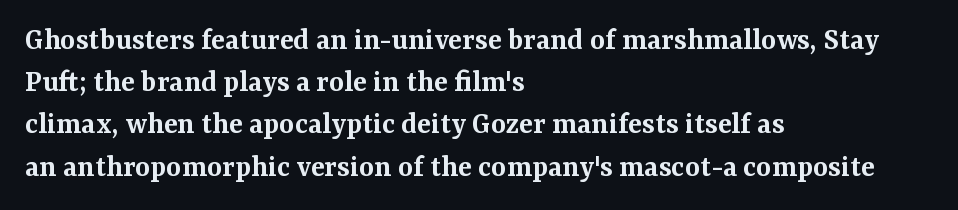
{"serif": "yes", "italic": "no", "bold": "semi", "weight": "semibold", "width": "normal", "stroke_contrast": "medium", "x_height": "medium", "monospaced": "no", "underline": "no", "align": "left", "line_spacing": "normal", "line_spacing_ratio": 1.32, "letter_spacing": "normal", "letter_spacing_em": 0.0, "glyph_px": 32}
